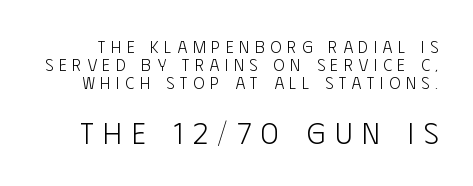
{"serif": "no", "italic": "no", "bold": "no", "weight": "light", "width": "condensed", "stroke_contrast": "low", "x_height": "large", "monospaced": "no", "underline": "no", "line_spacing": "tight", "line_spacing_ratio": 1.06, "letter_spacing": "wide", "letter_spacing_em": 0.33, "larger_block": "second", "size_ratio": 1.76, "glyph_px": 30}
